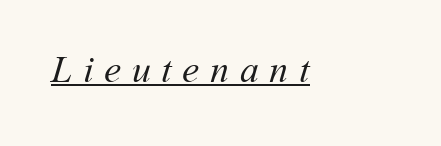
A continuous stroke trails under the words, as in a hyperlink. The passage shown has open, widely tracked lettering throughout. Is the type heavy? It reads as light-to-regular instead. Here the designer chose a conventional face with non-uniform glyph widths.
